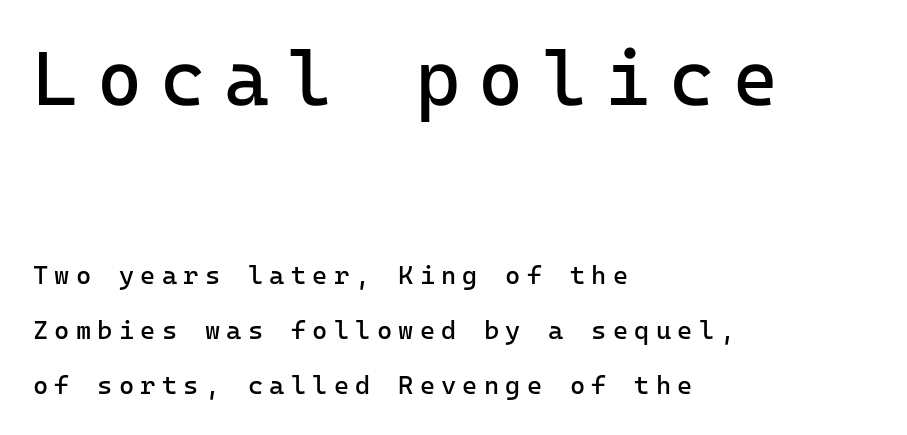
{"serif": "no", "italic": "no", "bold": "no", "weight": "regular", "width": "normal", "stroke_contrast": "low", "x_height": "medium", "monospaced": "yes", "underline": "no", "align": "left", "line_spacing": "loose", "line_spacing_ratio": 2.13, "letter_spacing": "wide", "letter_spacing_em": 0.24, "larger_block": "first", "size_ratio": 2.96, "glyph_px": 77}
